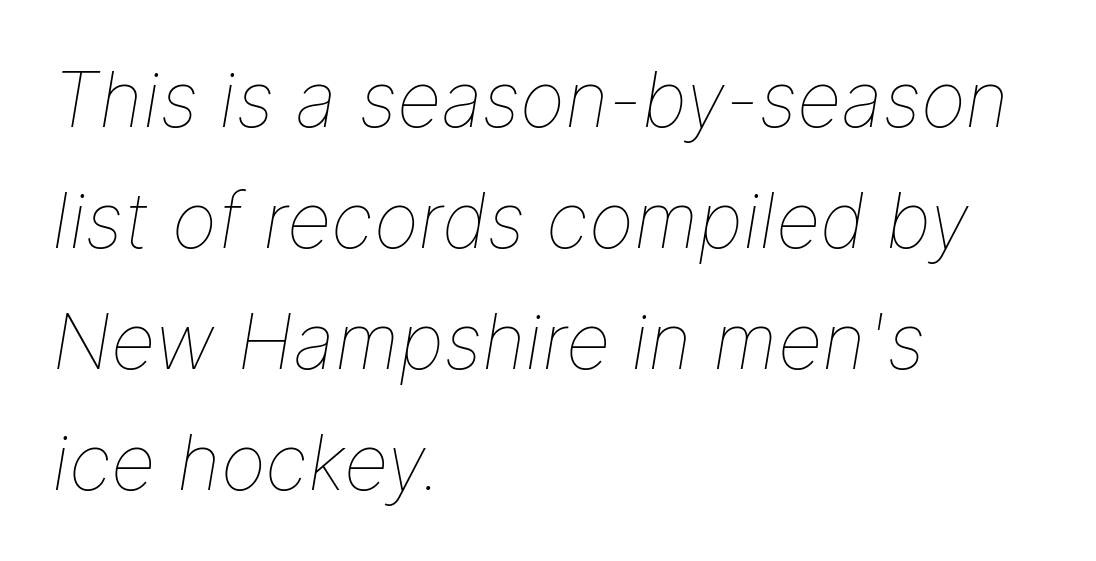
The image shows 77 px thin type, italic (leaning right); set left-aligned, normal line spacing (1.57x), normal letter spacing, not underlined; low stroke contrast and a medium x-height.
